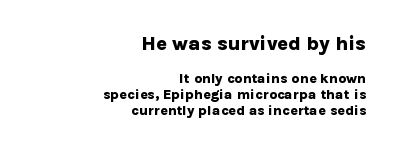
{"italic": "no", "bold": "yes", "underline": "no", "align": "right", "line_spacing": "tight", "line_spacing_ratio": 1.14, "letter_spacing": "normal", "letter_spacing_em": 0.0, "larger_block": "first", "size_ratio": 1.43, "glyph_px": 20}
